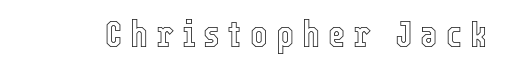
Bare-footed words on every line. Each letter keeps its own natural width here, so spacing adapts to shape. This sample uses an upright cut, with every glyph sitting square on the baseline. The type is letterspaced generously, with wide tracking.
